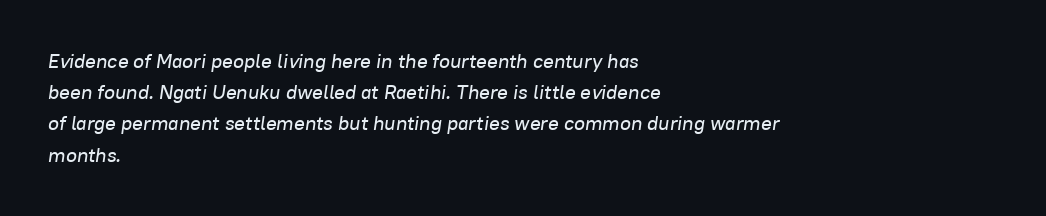
The image shows 20 px text type, italic (leaning right); set left-aligned, normal line spacing (1.56x), normal letter spacing, not underlined.
